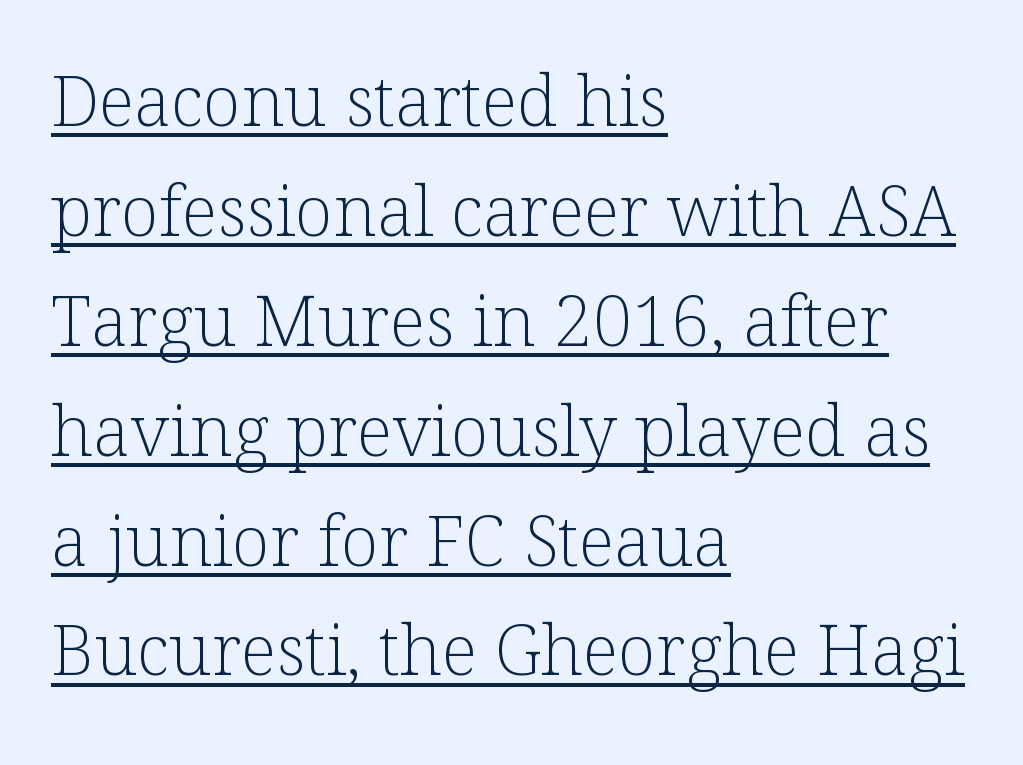
The image shows 70 px light serif type, upright; set left-aligned, normal line spacing (1.57x), normal letter spacing, underlined; low stroke contrast and a medium x-height.
